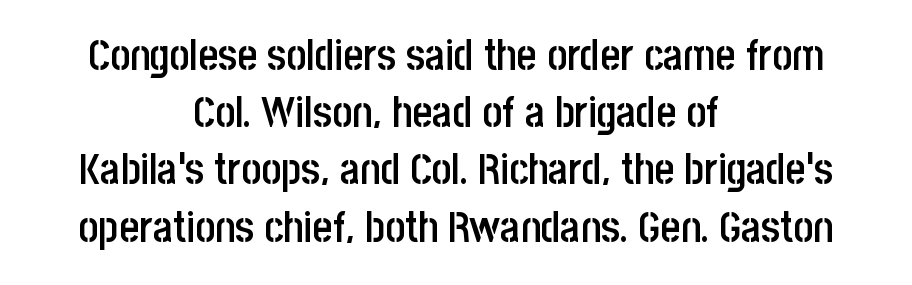
The image shows 43 px semibold, condensed sans-serif type, upright; set centered, normal line spacing (1.33x), normal letter spacing, not underlined; low stroke contrast and a large x-height.
